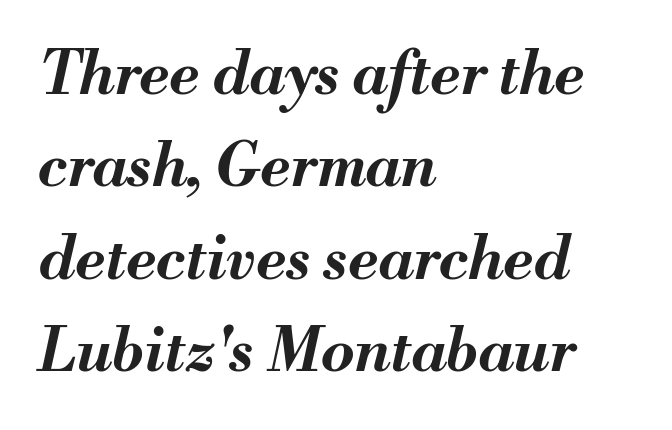
Q: Is the text bold? A: Yes.
Q: Is the text italic (slanted)? A: Yes, it leans right by about 13 degrees.
Q: Is the text underlined? A: No.
Q: How is the paragraph aligned? A: Left-aligned.
Q: Is the spacing between letters normal or unusually wide? A: Normal.
Q: Is the spacing between lines tight, normal or loose? A: Normal.
Q: Width (condensed, normal, or wide)? A: Normal.
Q: Stroke contrast? A: Medium.
Q: x-height? A: Small.
Q: Monospaced? A: No.
